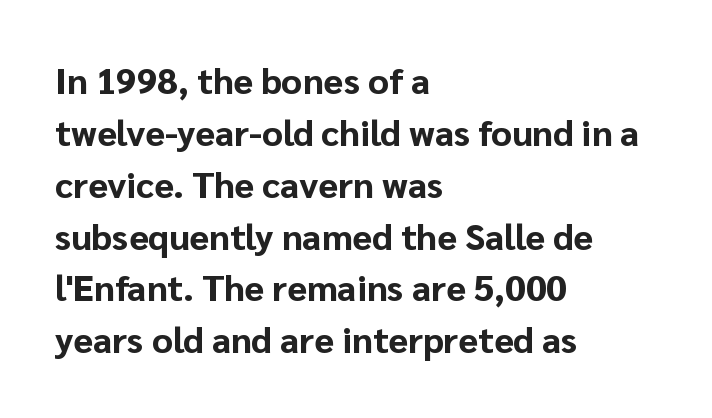
Q: Is the text bold? A: Yes.
Q: Is the text italic (slanted)? A: No, it is upright.
Q: Is the typeface a serif or a sans-serif typeface? A: Sans-serif.
Q: Is the text underlined? A: No.
Q: How is the paragraph aligned? A: Left-aligned.
Q: Is the spacing between letters normal or unusually wide? A: Normal.
Q: Is the spacing between lines tight, normal or loose? A: Normal.
Q: Width (condensed, normal, or wide)? A: Normal.
Q: Stroke contrast? A: Low.
Q: x-height? A: Medium.
Q: Monospaced? A: No.
